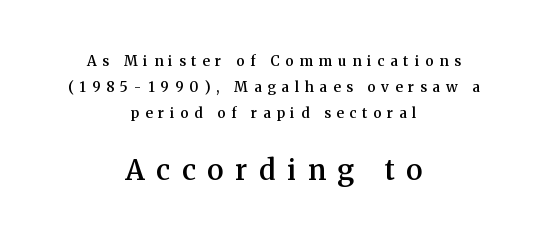
In terms of weight, the rendering is demibold, just under bold. Anything drawn beneath the words? Only blank space. Every stem runs plumb, perpendicular to the baseline. Spacing verdict: proportional, widths tailored to each character. Regarding serifs, this sample has them.
